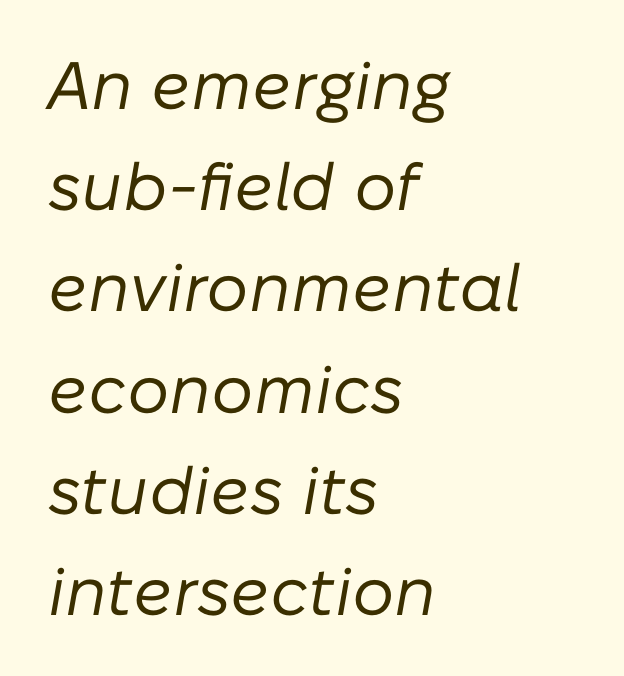
Just letters on the line, the space beneath them empty. Letter spacing: default. Heaviness? Minimal to ordinary, like unemphasized prose. A typesetter would call this leading conventional body-copy spacing. Proportional: the letters do not fall into vertical columns. Designer's note — italics engaged.
